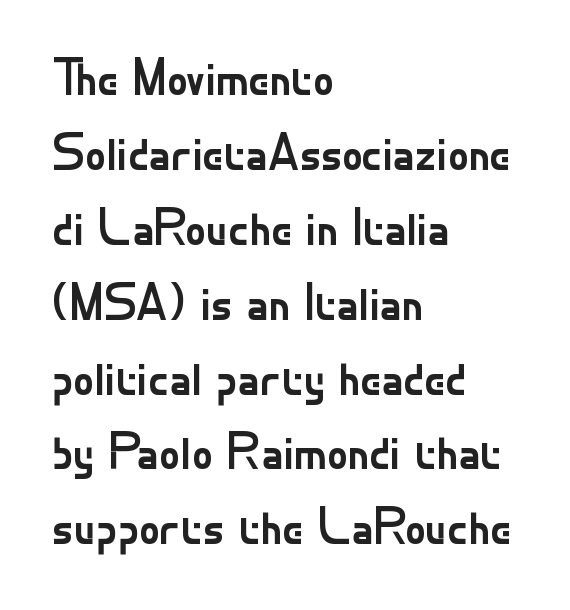
{"serif": "no", "italic": "no", "bold": "no", "weight": "regular", "width": "normal", "stroke_contrast": "low", "x_height": "small", "monospaced": "no", "underline": "no", "align": "left", "line_spacing": "normal", "line_spacing_ratio": 1.44, "letter_spacing": "normal", "letter_spacing_em": 0.0, "glyph_px": 52}
